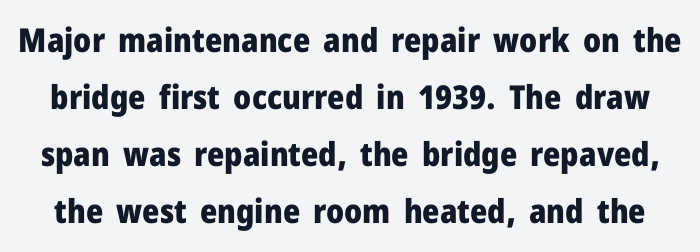
Q: Is the text bold? A: Yes.
Q: Is the text italic (slanted)? A: No, it is upright.
Q: Is the typeface a serif or a sans-serif typeface? A: Sans-serif.
Q: Is the text underlined? A: No.
Q: Is the spacing between letters normal or unusually wide? A: Normal.
Q: Width (condensed, normal, or wide)? A: Normal.
Q: Stroke contrast? A: Low.
Q: x-height? A: Medium.
Q: Monospaced? A: No.
